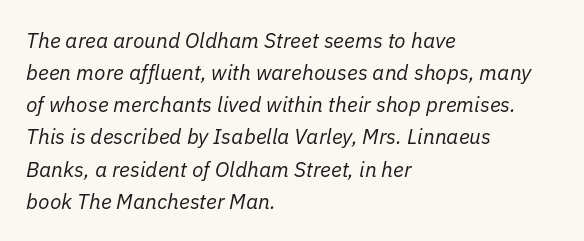
Each word holds together tightly as a unit, with standard inter-letter gaps. The lines sit at an ordinary, default distance from one another. Where is the straight margin? On the left. Stems and bowls with no extra thickness — not bold.
